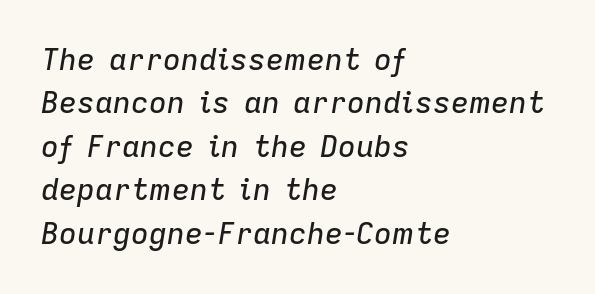
Q: Is the text italic (slanted)? A: Yes, it leans right by about 9 degrees.
Q: Is the text underlined? A: No.
Q: How is the paragraph aligned? A: Left-aligned.
Q: Is the spacing between letters normal or unusually wide? A: Normal.
Q: Is the spacing between lines tight, normal or loose? A: Normal.
Q: Width (condensed, normal, or wide)? A: Normal.
Q: Stroke contrast? A: Low.
Q: x-height? A: Medium.
Q: Monospaced? A: No.
